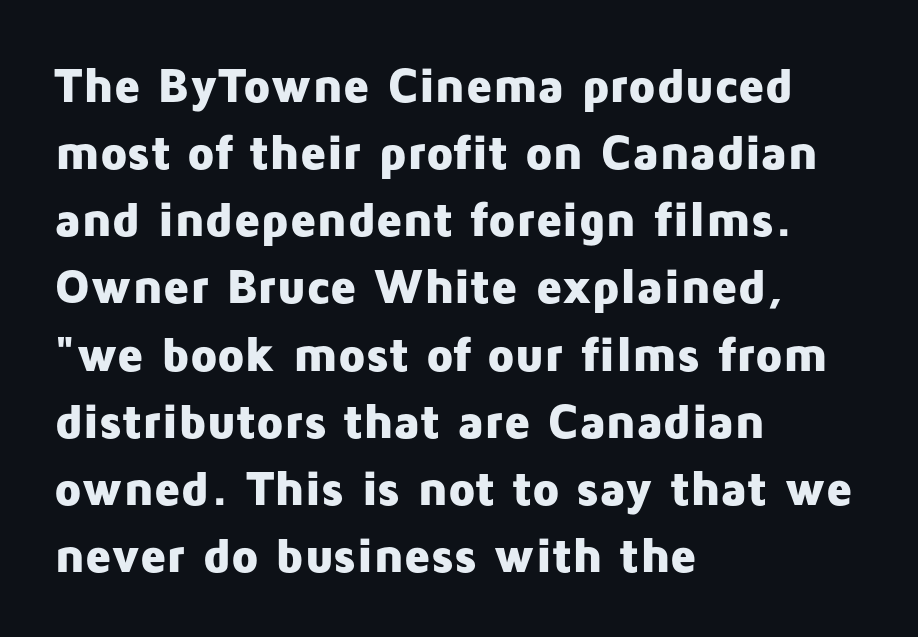
Q: Is the text bold? A: Yes.
Q: Is the text italic (slanted)? A: No, it is upright.
Q: Is the typeface a serif or a sans-serif typeface? A: Sans-serif.
Q: Is the text underlined? A: No.
Q: How is the paragraph aligned? A: Left-aligned.
Q: Is the spacing between letters normal or unusually wide? A: Normal.
Q: Is the spacing between lines tight, normal or loose? A: Normal.
Q: Width (condensed, normal, or wide)? A: Normal.
Q: Stroke contrast? A: Low.
Q: x-height? A: Medium.
Q: Monospaced? A: No.
